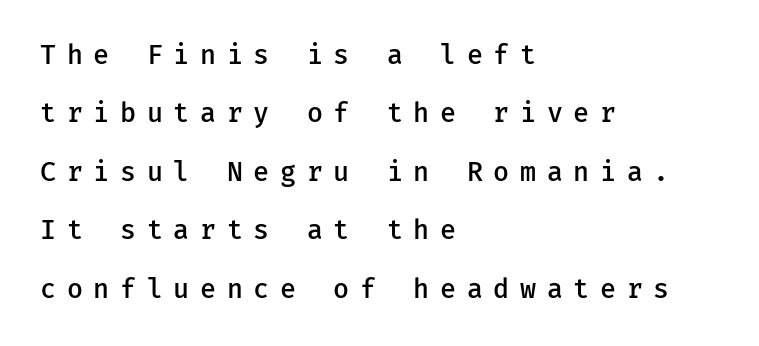
The image shows 26 px text type, upright; set left-aligned, loose line spacing (2.25x), unusually wide letter spacing (+0.41 em), not underlined.
